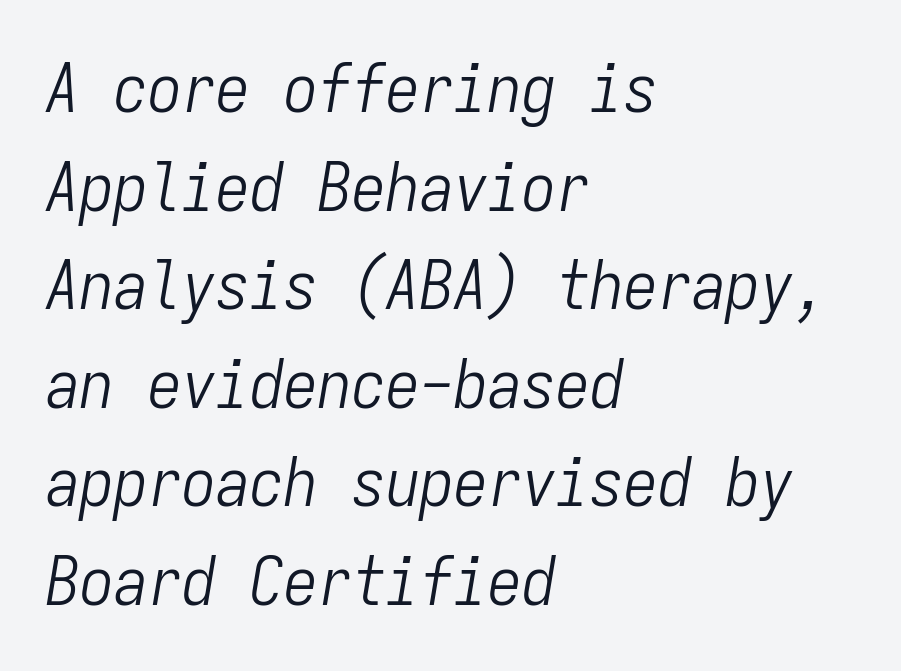
This rendering features lettering with no underline. A student would call this left alignment; a typographer would say flush left, rag right. These lines are rendered in a fixed-pitch font. One glance says typical: line gaps are just what's usual. Posture: slanted. Glyph-to-glyph distance matches everyday printed text.
